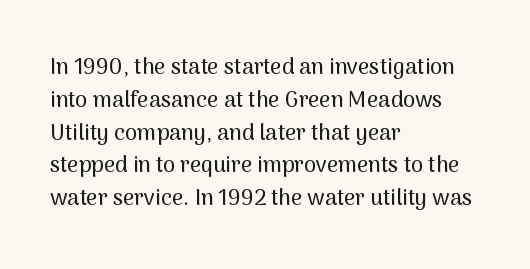
Q: Is the text italic (slanted)? A: No, it is upright.
Q: Is the text underlined? A: No.
Q: How is the paragraph aligned? A: Left-aligned.
Q: Is the spacing between letters normal or unusually wide? A: Normal.
Q: Is the spacing between lines tight, normal or loose? A: Normal.
